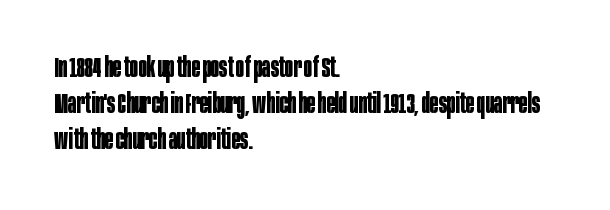
The image shows 28 px bold, condensed sans-serif type, upright; set left-aligned, normal line spacing (1.28x), normal letter spacing, not underlined; low stroke contrast and a large x-height.
